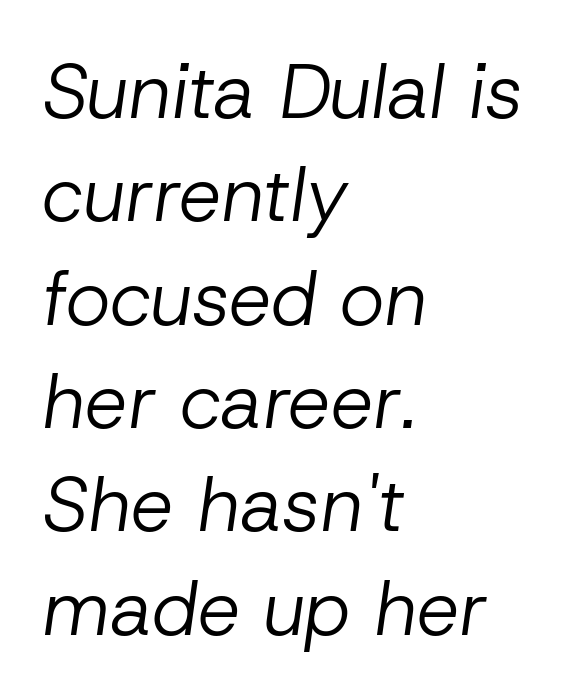
The image shows 76 px regular-weight type, italic (leaning right); set left-aligned, normal line spacing (1.36x), normal letter spacing, not underlined; low stroke contrast and a medium x-height.
